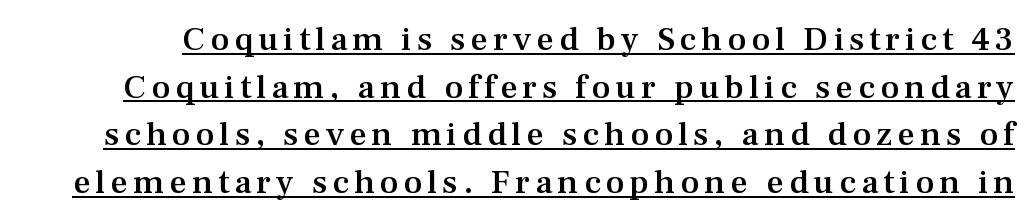
The image shows 34 px semibold serif type, upright; set normal line spacing (1.4x), underlined; medium stroke contrast and a medium x-height.
